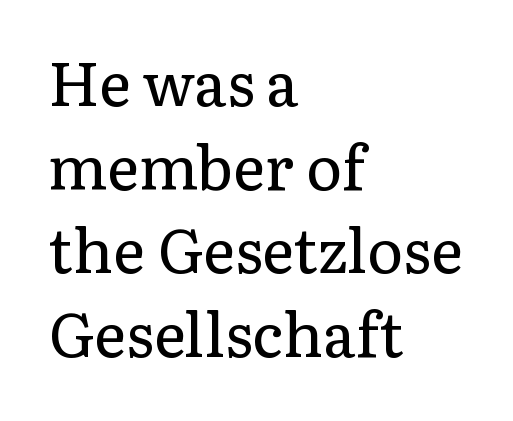
The image shows 61 px regular-weight serif type, upright; set left-aligned, normal line spacing (1.37x), normal letter spacing, not underlined; low stroke contrast and a medium x-height.
